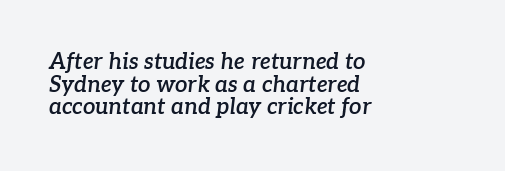
Characters follow at the spacing the type designer built in. The foot of each line stays bare and open. In terms of weight, the rendering is demibold, just under bold. How would I describe the line gaps? Narrow and economical.
